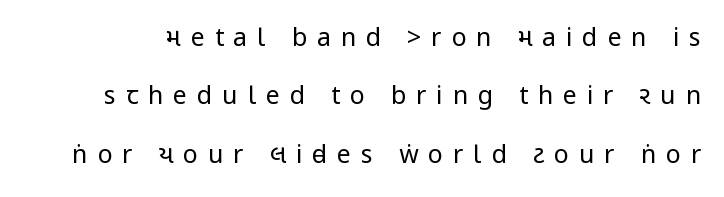
{"italic": "no", "bold": "no", "underline": "no", "line_spacing": "loose", "line_spacing_ratio": 2.34, "letter_spacing": "wide", "letter_spacing_em": 0.39, "glyph_px": 25}
